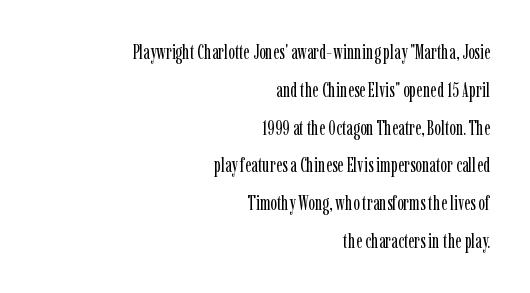
{"italic": "no", "bold": "no", "underline": "no", "align": "right", "line_spacing_ratio": 1.89, "letter_spacing": "normal", "letter_spacing_em": 0.0, "glyph_px": 20}
